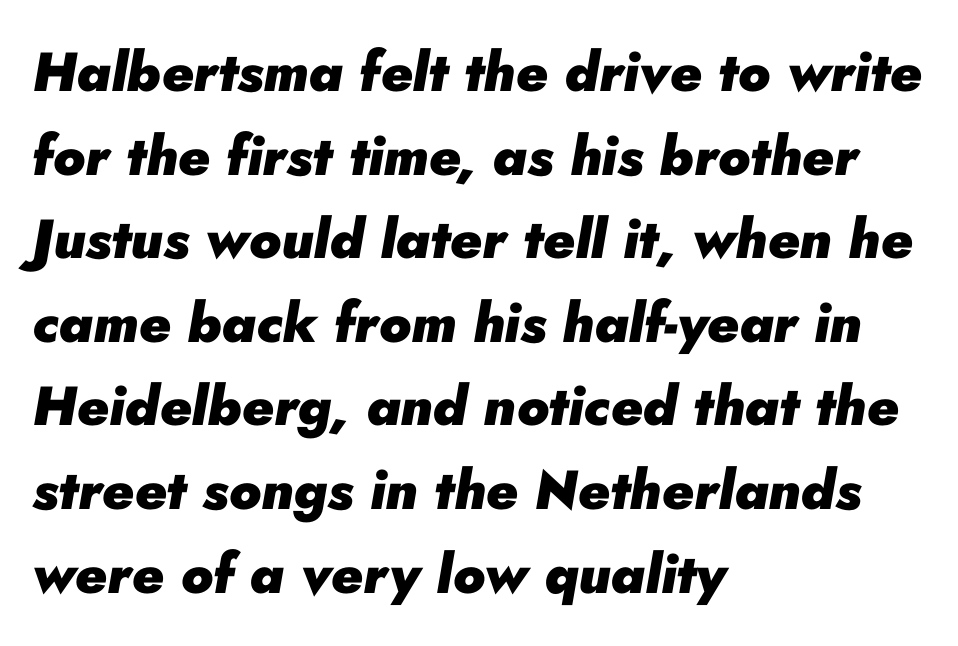
Q: Is the text bold? A: Yes.
Q: Is the text italic (slanted)? A: Yes, it leans right by about 10 degrees.
Q: Is the text underlined? A: No.
Q: How is the paragraph aligned? A: Left-aligned.
Q: Is the spacing between letters normal or unusually wide? A: Normal.
Q: Is the spacing between lines tight, normal or loose? A: Normal.
Q: Width (condensed, normal, or wide)? A: Normal.
Q: Stroke contrast? A: Low.
Q: x-height? A: Small.
Q: Monospaced? A: No.
